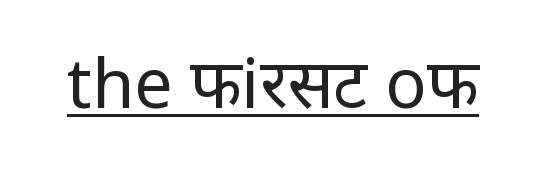
The image shows 68 px regular-weight sans-serif type, upright; set normal letter spacing, underlined; low stroke contrast and a medium x-height.
